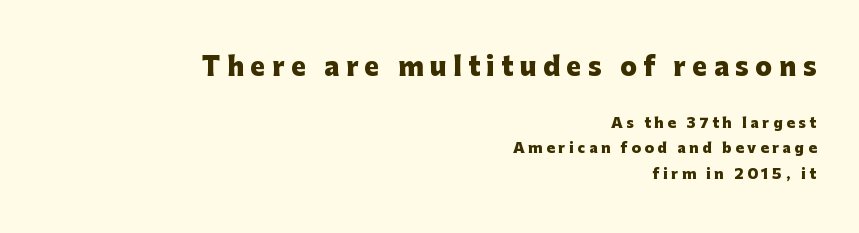
Q: Is the text bold? A: Yes.
Q: Is the text italic (slanted)? A: No, it is upright.
Q: Is the text underlined? A: No.
Q: How is the paragraph aligned? A: Right-aligned.
Q: Is the spacing between letters normal or unusually wide? A: Unusually wide.
Q: Which block of text is set in a larger size, the first (top) or the second (bottom)? A: The first (top) one.
